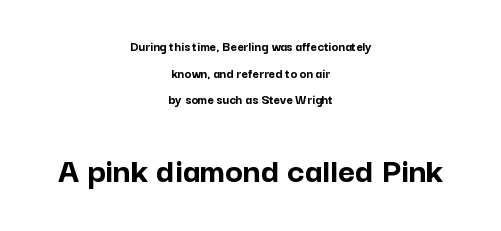
Q: Is the text bold? A: Yes.
Q: Is the text italic (slanted)? A: No, it is upright.
Q: Is the typeface a serif or a sans-serif typeface? A: Sans-serif.
Q: Is the text underlined? A: No.
Q: How is the paragraph aligned? A: Centered.
Q: Is the spacing between letters normal or unusually wide? A: Normal.
Q: Is the spacing between lines tight, normal or loose? A: Loose.
Q: Which block of text is set in a larger size, the first (top) or the second (bottom)? A: The second (bottom) one.
Q: Width (condensed, normal, or wide)? A: Normal.
Q: Stroke contrast? A: Low.
Q: x-height? A: Medium.
Q: Monospaced? A: No.
